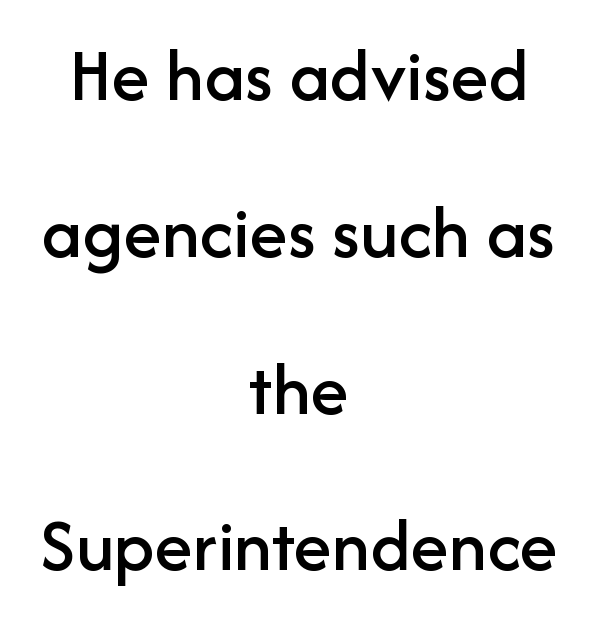
Q: Is the text italic (slanted)? A: No, it is upright.
Q: Is the typeface a serif or a sans-serif typeface? A: Sans-serif.
Q: Is the text underlined? A: No.
Q: How is the paragraph aligned? A: Centered.
Q: Is the spacing between letters normal or unusually wide? A: Normal.
Q: Is the spacing between lines tight, normal or loose? A: Loose.
Q: Width (condensed, normal, or wide)? A: Normal.
Q: Stroke contrast? A: Low.
Q: x-height? A: Medium.
Q: Monospaced? A: No.
